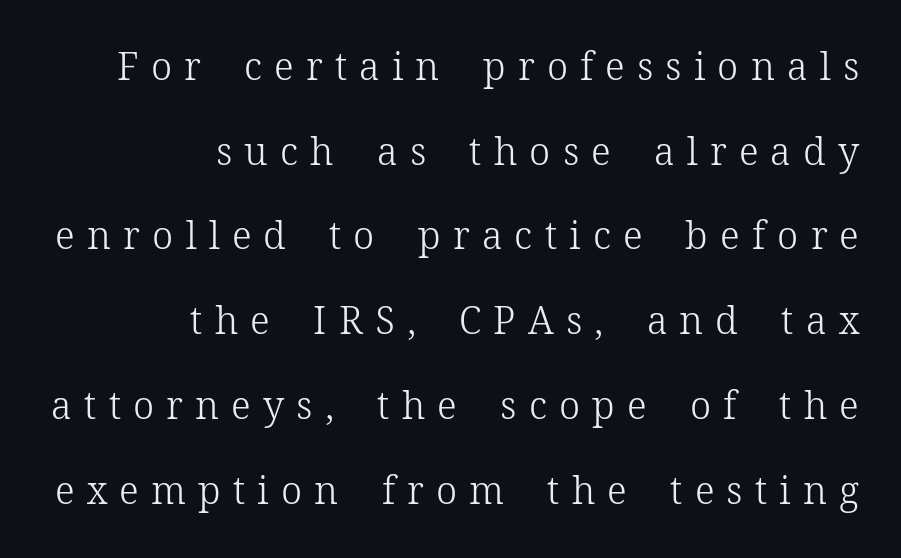
You could only call the tracking loose — the letters float apart. Right-aligned paragraph, ragged on the left. Is this a sans? No — the strokes have serifs. The leading is generous, giving the passage an open texture. This sample has the flowing, uneven cadence of proportional lettering.
